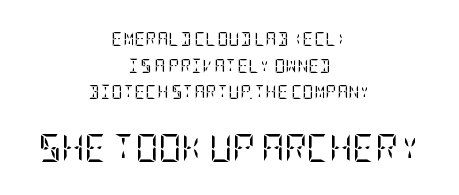
The image shows 28 px regular-weight, condensed serif type, upright; set centered, loose line spacing (1.9x), normal letter spacing, not underlined; the second (bottom) block is 2.0x larger; low stroke contrast and a large x-height.
